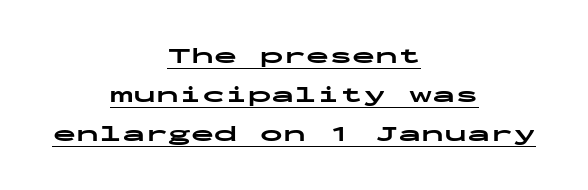
{"italic": "no", "bold": "yes", "underline": "yes", "align": "center", "line_spacing": "normal", "line_spacing_ratio": 1.7, "letter_spacing": "normal", "letter_spacing_em": 0.0, "glyph_px": 23}
